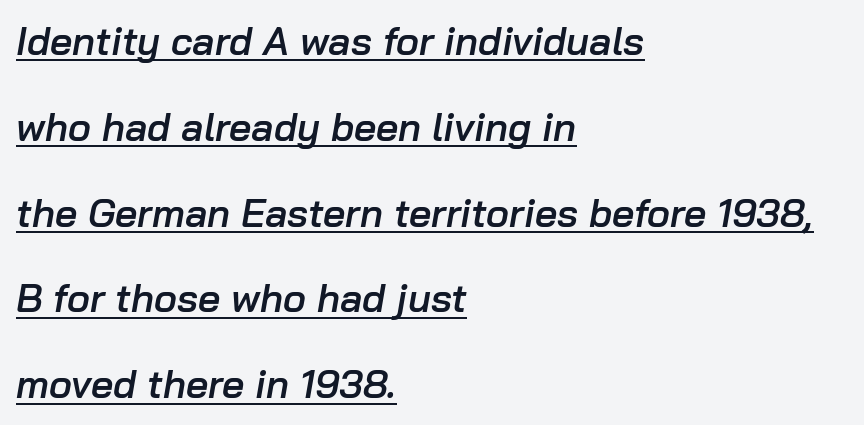
The image shows 39 px semibold type, italic (leaning right); set left-aligned, loose line spacing (2.2x), normal letter spacing, underlined; low stroke contrast and a medium x-height.
